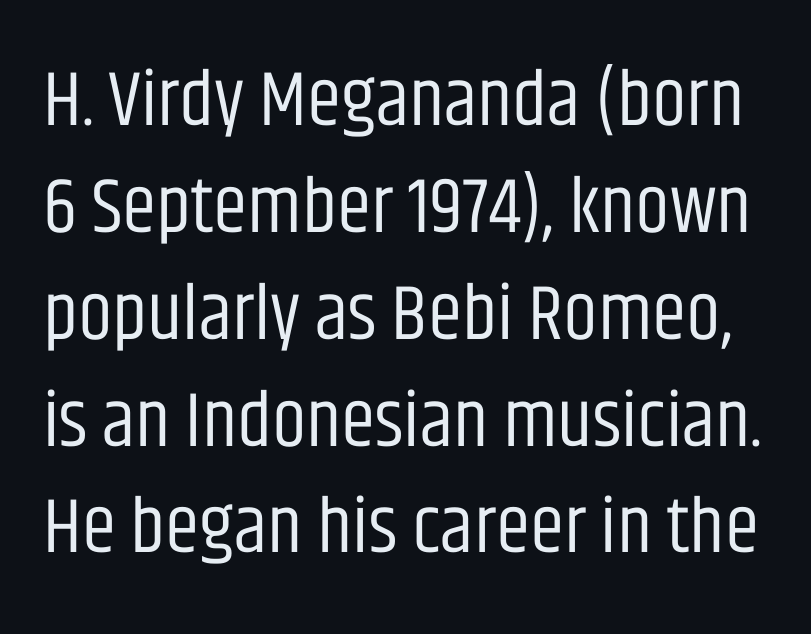
{"serif": "no", "italic": "no", "bold": "no", "weight": "regular", "width": "condensed", "stroke_contrast": "low", "x_height": "large", "monospaced": "no", "underline": "no", "line_spacing": "normal", "line_spacing_ratio": 1.37, "letter_spacing": "normal", "letter_spacing_em": 0.0, "glyph_px": 78}
